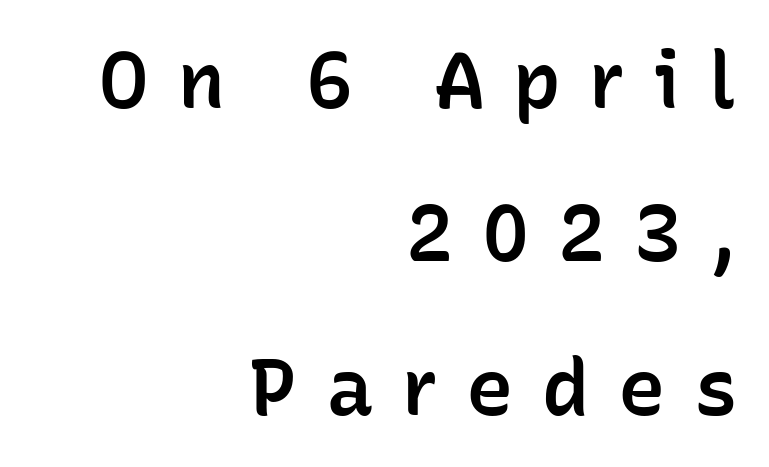
Q: Is the text bold? A: Semi-bold.
Q: Is the text italic (slanted)? A: No, it is upright.
Q: Is the typeface a serif or a sans-serif typeface? A: Sans-serif.
Q: Is the text underlined? A: No.
Q: How is the paragraph aligned? A: Right-aligned.
Q: Is the spacing between letters normal or unusually wide? A: Unusually wide.
Q: Is the spacing between lines tight, normal or loose? A: Loose.
Q: Width (condensed, normal, or wide)? A: Normal.
Q: Stroke contrast? A: Low.
Q: x-height? A: Medium.
Q: Monospaced? A: No.
